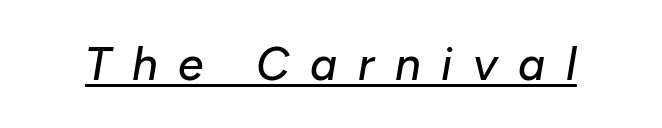
{"italic": "yes", "lean": "right", "slant_degrees": 10, "width": "normal", "stroke_contrast": "low", "x_height": "medium", "monospaced": "no", "underline": "yes", "letter_spacing": "wide", "letter_spacing_em": 0.45, "glyph_px": 46}
